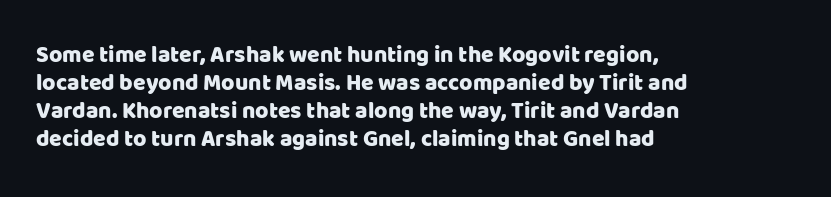
The image shows 23 px text type, upright; set left-aligned, line spacing 1.22x, normal letter spacing, not underlined.
